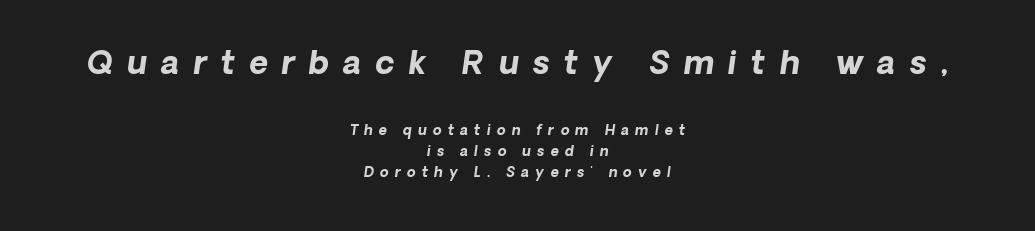
Q: Is the text bold? A: Yes.
Q: Is the typeface a serif or a sans-serif typeface? A: Sans-serif.
Q: Is the text underlined? A: No.
Q: How is the paragraph aligned? A: Centered.
Q: Is the spacing between letters normal or unusually wide? A: Unusually wide.
Q: Is the spacing between lines tight, normal or loose? A: Normal.
Q: Which block of text is set in a larger size, the first (top) or the second (bottom)? A: The first (top) one.
Q: Width (condensed, normal, or wide)? A: Normal.
Q: Stroke contrast? A: Low.
Q: x-height? A: Medium.
Q: Monospaced? A: No.
